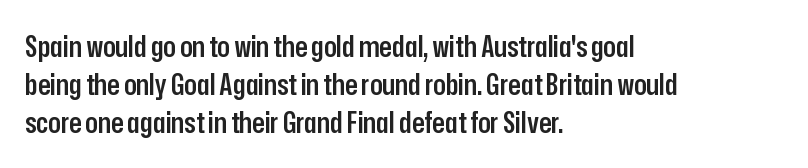
The image shows 29 px semibold, condensed sans-serif type, upright; set left-aligned, normal line spacing (1.31x), normal letter spacing, not underlined; low stroke contrast and a medium x-height.
